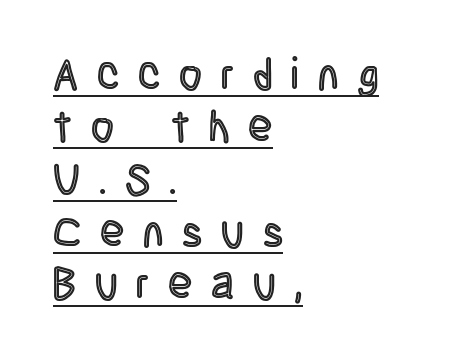
Q: Is the text italic (slanted)? A: No, it is upright.
Q: Is the text underlined? A: Yes.
Q: How is the paragraph aligned? A: Left-aligned.
Q: Is the spacing between letters normal or unusually wide? A: Unusually wide.
Q: Width (condensed, normal, or wide)? A: Condensed.
Q: x-height? A: Large.
Q: Monospaced? A: No.
